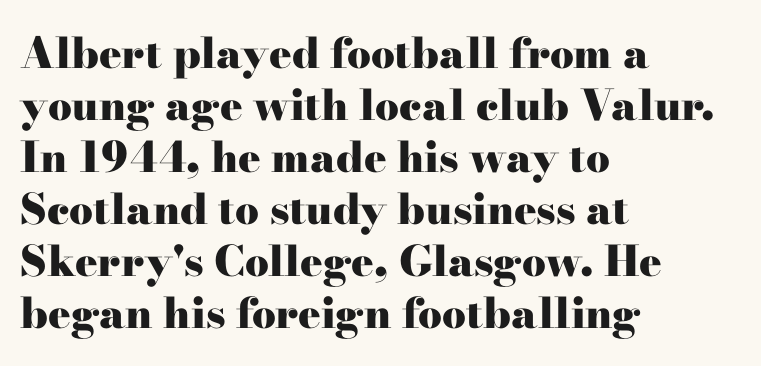
Q: Is the text bold? A: Yes.
Q: Is the text italic (slanted)? A: No, it is upright.
Q: Is the typeface a serif or a sans-serif typeface? A: Serif.
Q: Is the text underlined? A: No.
Q: How is the paragraph aligned? A: Left-aligned.
Q: Is the spacing between letters normal or unusually wide? A: Normal.
Q: Width (condensed, normal, or wide)? A: Wide.
Q: Stroke contrast? A: High.
Q: x-height? A: Small.
Q: Monospaced? A: No.
